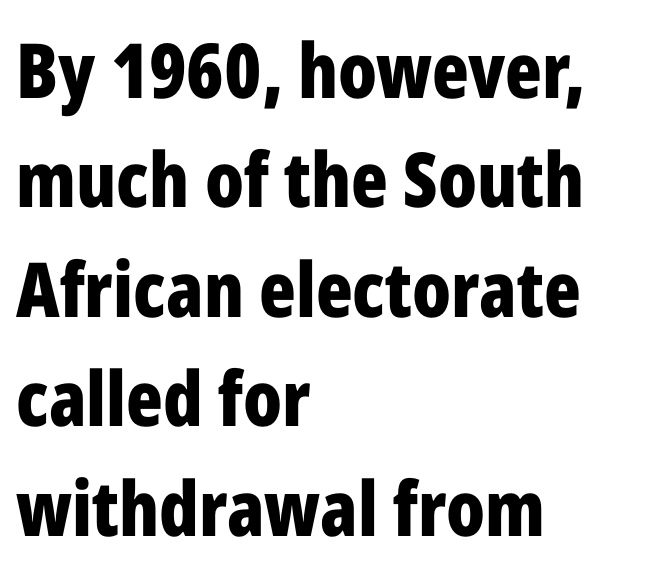
Q: Is the text bold? A: Yes.
Q: Is the text italic (slanted)? A: No, it is upright.
Q: Is the typeface a serif or a sans-serif typeface? A: Sans-serif.
Q: Is the text underlined? A: No.
Q: How is the paragraph aligned? A: Left-aligned.
Q: Is the spacing between letters normal or unusually wide? A: Normal.
Q: Is the spacing between lines tight, normal or loose? A: Normal.
Q: Width (condensed, normal, or wide)? A: Condensed.
Q: Stroke contrast? A: Low.
Q: x-height? A: Medium.
Q: Monospaced? A: No.
